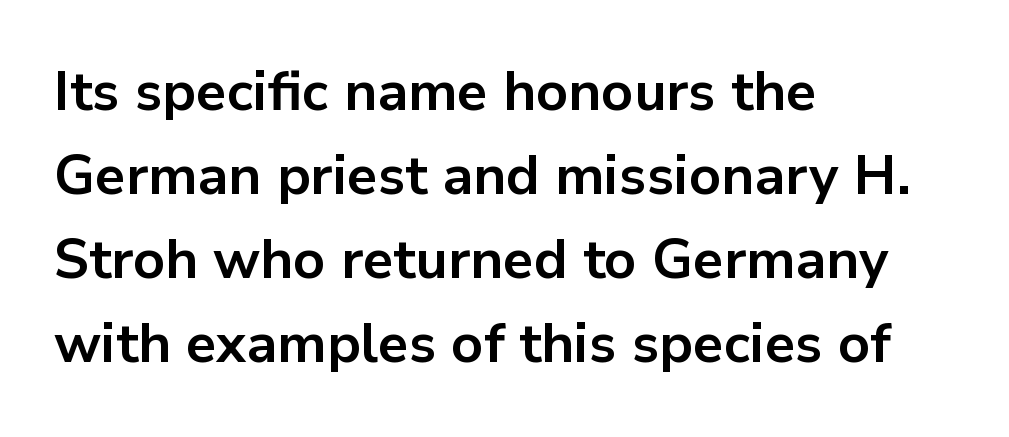
The image shows 55 px bold sans-serif type, upright; set left-aligned, normal line spacing (1.53x), normal letter spacing, not underlined; low stroke contrast and a medium x-height.
